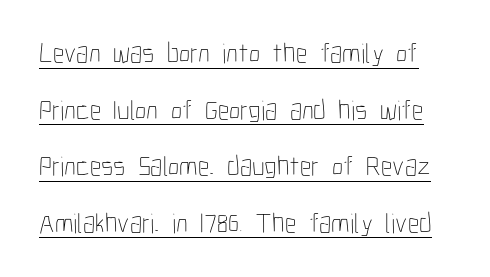
{"italic": "no", "bold": "no", "weight": "thin", "width": "condensed", "stroke_contrast": "low", "x_height": "medium", "monospaced": "no", "underline": "yes", "line_spacing": "loose", "line_spacing_ratio": 2.02, "letter_spacing": "normal", "letter_spacing_em": 0.0, "glyph_px": 28}
